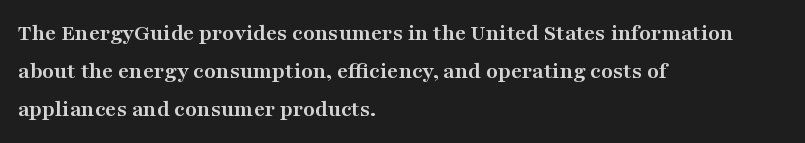
The image shows 24 px bold type, upright; set left-aligned, normal line spacing (1.59x), normal letter spacing, not underlined.
